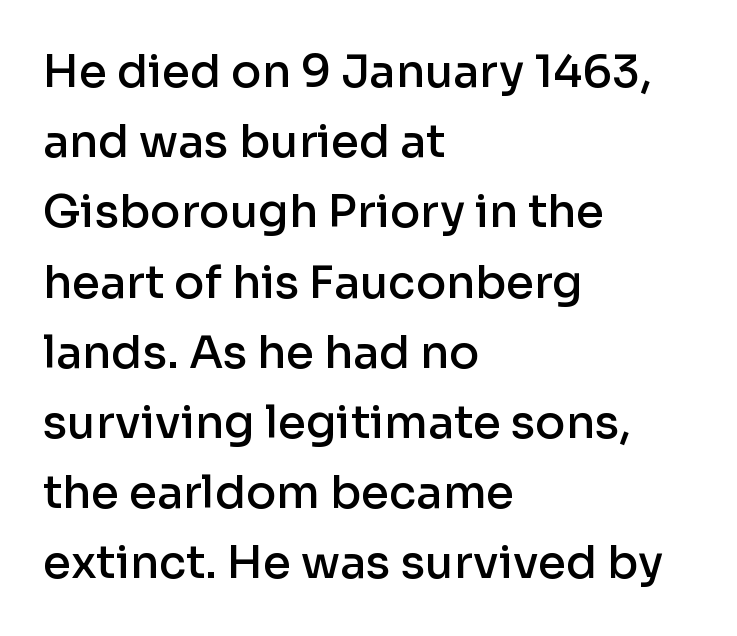
The rendering shows plain stroke endings on the letterforms — a sans-serif design. You could not count columns in this text — the font is proportionally spaced. Compared with a centered layout, this one pins lines to the left instead. Descender tails drop into unmarked territory.
